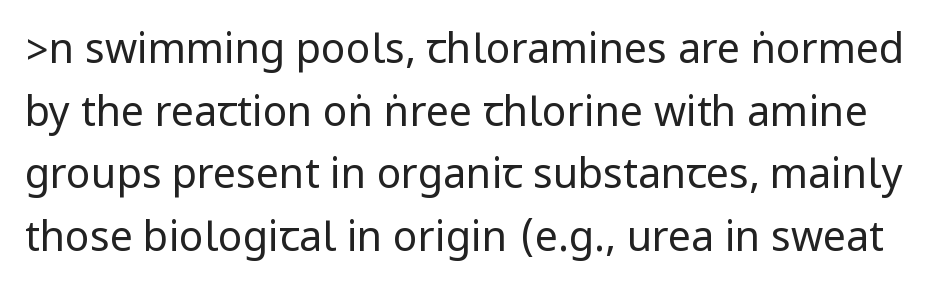
A sans-serif font was chosen for this passage. Lines of text with bare space underneath. Evenly set lines give the paragraph a standard silhouette. These lines keep a tight, regular rhythm from letter to letter. Stems here are at most as thick as an everyday book face.
